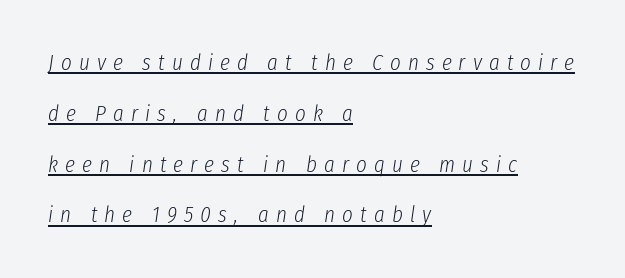
Reading down the column, the eye jumps a long way to each next line. This sample uses an oblique cut, with every glyph tilted off the vertical. Every row of glyphs begins at an identical x-position on the left. Stroke thickness stays within the range of a standard reading face or lighter. A baseline rule has been typeset under these characters. There is plenty of visible air inserted between adjacent glyphs.
